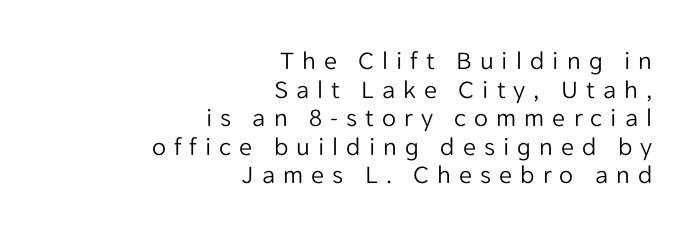
The image shows 26 px text type, upright; set right-aligned, tight line spacing (1.1x), unusually wide letter spacing (+0.31 em), not underlined.
